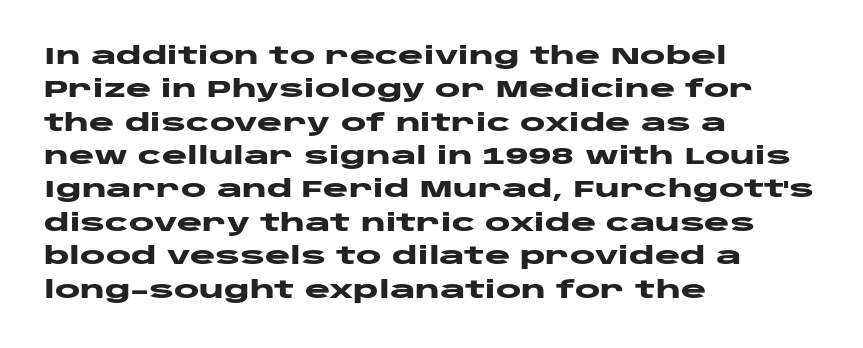
Q: Is the text bold? A: Yes.
Q: Is the text italic (slanted)? A: No, it is upright.
Q: Is the text underlined? A: No.
Q: How is the paragraph aligned? A: Left-aligned.
Q: Is the spacing between letters normal or unusually wide? A: Normal.
Q: Is the spacing between lines tight, normal or loose? A: Normal.
